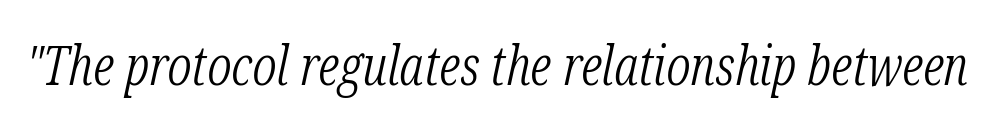
Q: Is the text bold? A: No.
Q: Is the text italic (slanted)? A: Yes, it leans right by about 12 degrees.
Q: Is the typeface a serif or a sans-serif typeface? A: Serif.
Q: Is the text underlined? A: No.
Q: Is the spacing between letters normal or unusually wide? A: Normal.
Q: Width (condensed, normal, or wide)? A: Condensed.
Q: Stroke contrast? A: Low.
Q: x-height? A: Medium.
Q: Monospaced? A: No.
